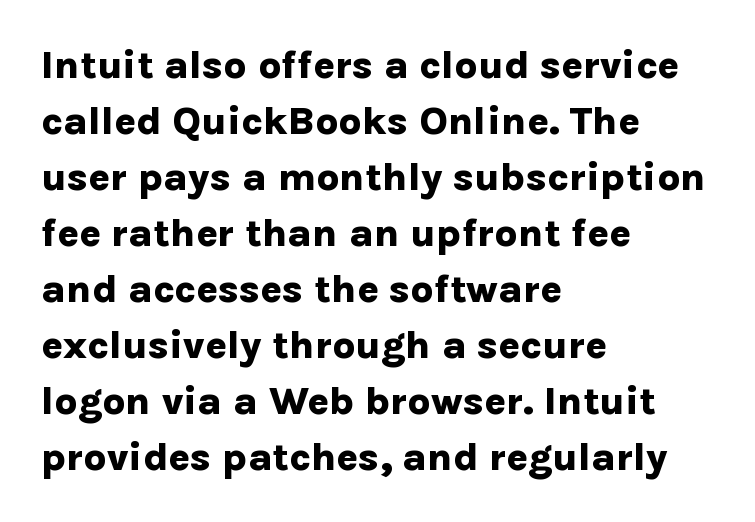
{"serif": "no", "italic": "no", "bold": "yes", "weight": "bold", "width": "normal", "stroke_contrast": "low", "x_height": "medium", "monospaced": "no", "underline": "no", "align": "left", "line_spacing": "normal", "line_spacing_ratio": 1.4, "letter_spacing": "normal", "letter_spacing_em": 0.0, "glyph_px": 40}
